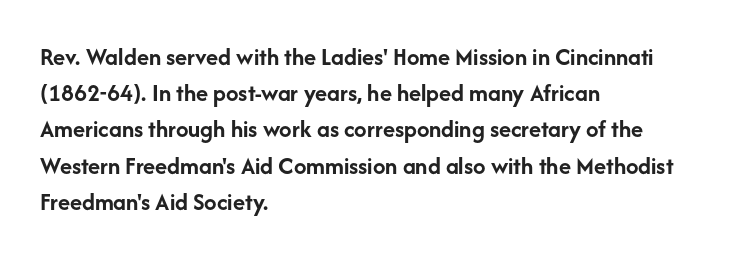
The image shows 25 px bold type, upright; set left-aligned, normal line spacing (1.45x), normal letter spacing, not underlined.
